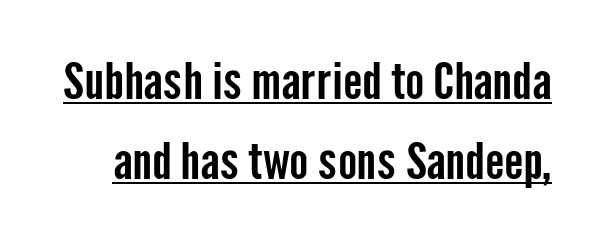
Q: Is the text italic (slanted)? A: No, it is upright.
Q: Is the typeface a serif or a sans-serif typeface? A: Sans-serif.
Q: Is the text underlined? A: Yes.
Q: Is the spacing between letters normal or unusually wide? A: Normal.
Q: Is the spacing between lines tight, normal or loose? A: Normal.
Q: Width (condensed, normal, or wide)? A: Condensed.
Q: Stroke contrast? A: Low.
Q: x-height? A: Medium.
Q: Monospaced? A: No.
